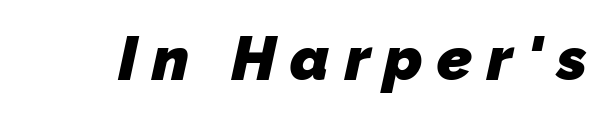
Think of a printed novel: that variable character pitch is what you see here. Each letter's strokes conclude bluntly, with no projecting serifs. The baseline area is clear. Letter spacing: wide. You'd pick this weight for a headline — it's a proper bold.
